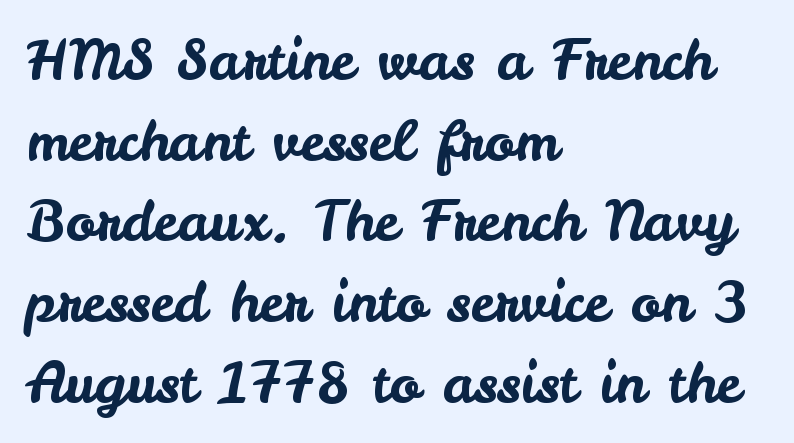
This block has exactly the height ordinary leading produces. The string is rendered with underlining switched off. Font category for this specimen: sans-serif. The passage shown is typed in a proportional face where columns would drift.
